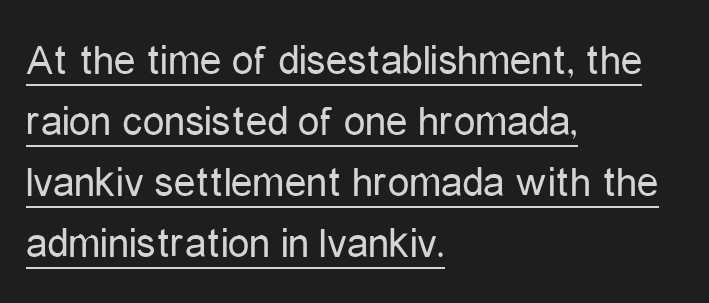
Q: Is the text bold? A: No.
Q: Is the text italic (slanted)? A: No, it is upright.
Q: Is the typeface a serif or a sans-serif typeface? A: Sans-serif.
Q: Is the text underlined? A: Yes.
Q: How is the paragraph aligned? A: Left-aligned.
Q: Is the spacing between letters normal or unusually wide? A: Normal.
Q: Is the spacing between lines tight, normal or loose? A: Normal.
Q: Width (condensed, normal, or wide)? A: Condensed.
Q: Stroke contrast? A: Low.
Q: x-height? A: Medium.
Q: Monospaced? A: No.
